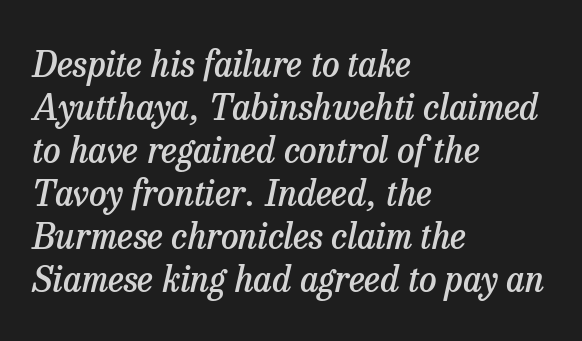
Q: Is the text bold? A: Semi-bold.
Q: Is the text italic (slanted)? A: Yes, it leans right by about 13 degrees.
Q: Is the typeface a serif or a sans-serif typeface? A: Serif.
Q: Is the text underlined? A: No.
Q: How is the paragraph aligned? A: Left-aligned.
Q: Is the spacing between letters normal or unusually wide? A: Normal.
Q: Width (condensed, normal, or wide)? A: Normal.
Q: Stroke contrast? A: Low.
Q: x-height? A: Medium.
Q: Monospaced? A: No.
